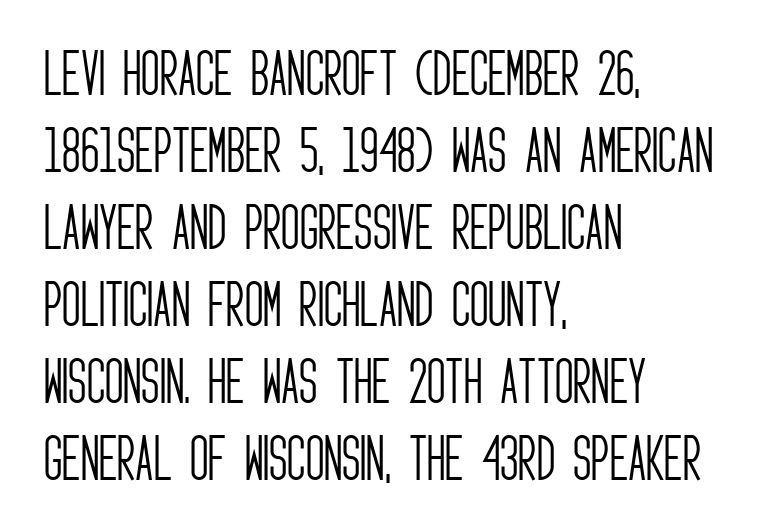
The image shows 51 px light, condensed sans-serif type, upright; set left-aligned, normal line spacing (1.51x), normal letter spacing, not underlined; low stroke contrast and a large x-height.
